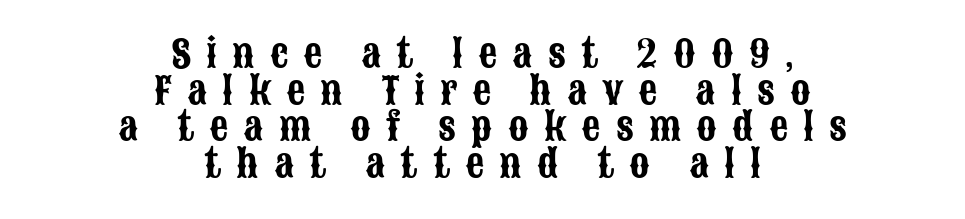
The image shows 37 px condensed sans-serif type, upright; set centered, tight line spacing (0.99x), unusually wide letter spacing (+0.41 em), not underlined; low stroke contrast and a large x-height.
